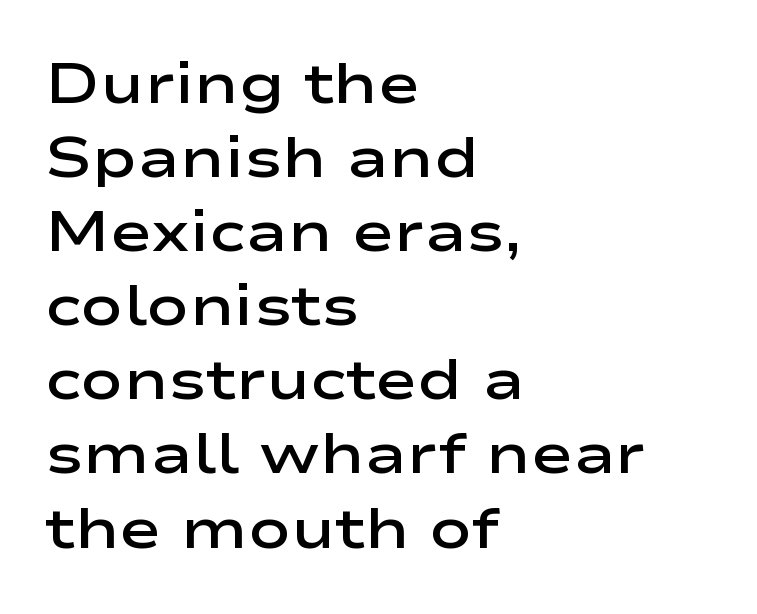
{"serif": "no", "italic": "no", "bold": "semi", "weight": "semibold", "width": "wide", "stroke_contrast": "low", "x_height": "medium", "monospaced": "no", "underline": "no", "align": "left", "line_spacing": "normal", "line_spacing_ratio": 1.3, "letter_spacing": "normal", "letter_spacing_em": 0.0, "glyph_px": 57}
